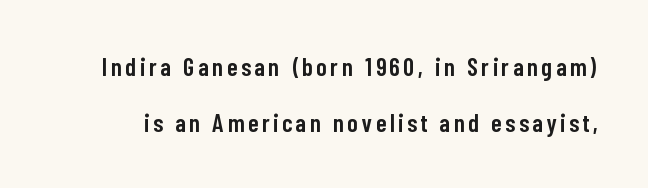
Q: Is the text bold? A: Semi-bold.
Q: Is the text italic (slanted)? A: No, it is upright.
Q: Is the text underlined? A: No.
Q: Is the spacing between lines tight, normal or loose? A: Loose.
